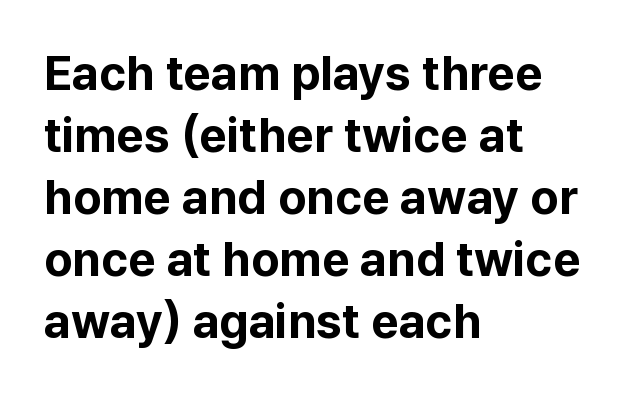
The image shows 48 px bold sans-serif type, upright; set left-aligned, normal line spacing (1.29x), normal letter spacing, not underlined; low stroke contrast and a medium x-height.
